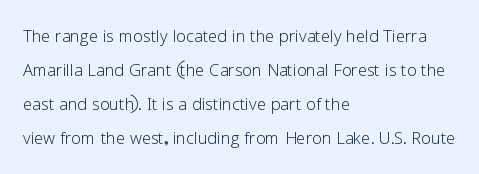
The image shows 22 px text type, upright; set left-aligned, normal line spacing (1.55x), normal letter spacing, not underlined.
